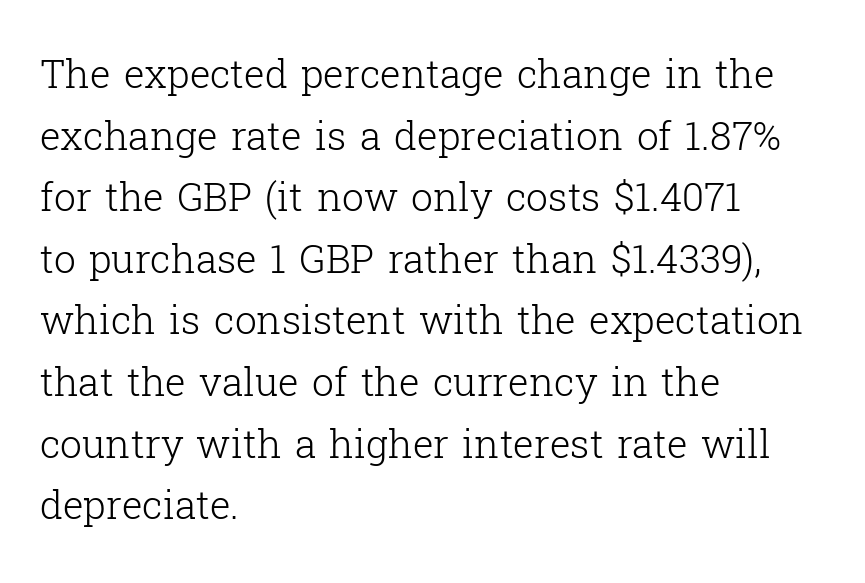
Weight class: somewhere from thin through regular. The letters advance in unequal steps, a hallmark of proportional type. The glyphs in this specimen are seriffed. These lines stack with their left ends in a neat column.
